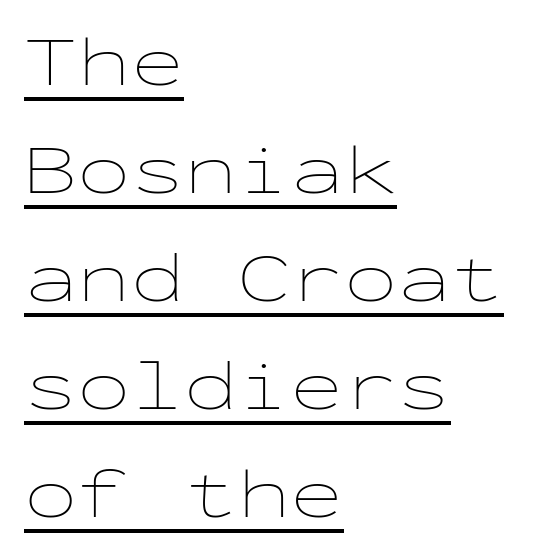
{"italic": "no", "bold": "no", "weight": "thin", "width": "wide", "stroke_contrast": "low", "x_height": "medium", "monospaced": "yes", "underline": "yes", "align": "left", "line_spacing": "normal", "line_spacing_ratio": 1.52, "letter_spacing": "normal", "letter_spacing_em": 0.0, "glyph_px": 71}
